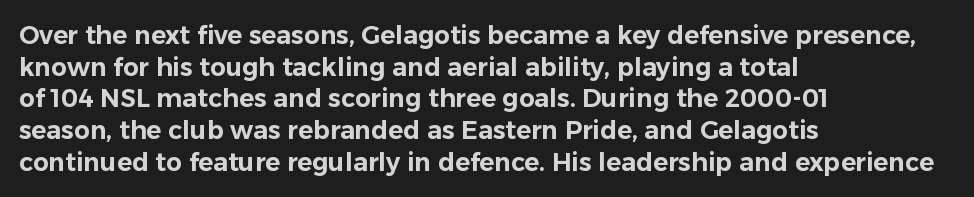
{"italic": "no", "underline": "no", "align": "left", "line_spacing": "normal", "line_spacing_ratio": 1.27, "letter_spacing": "normal", "letter_spacing_em": 0.0, "glyph_px": 25}
